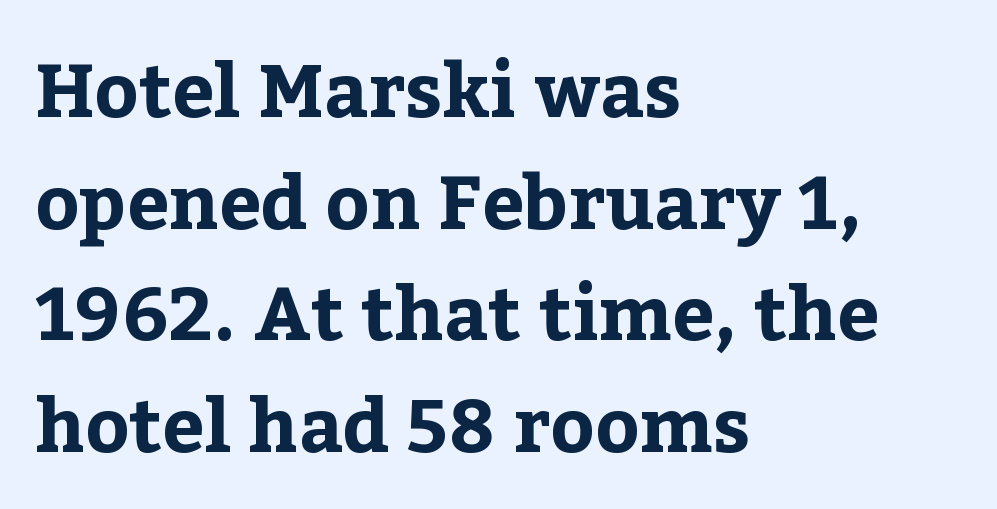
{"serif": "yes", "italic": "no", "bold": "yes", "weight": "bold", "width": "normal", "stroke_contrast": "low", "x_height": "medium", "monospaced": "no", "underline": "no", "align": "left", "line_spacing": "normal", "line_spacing_ratio": 1.49, "letter_spacing": "normal", "letter_spacing_em": 0.0, "glyph_px": 75}
